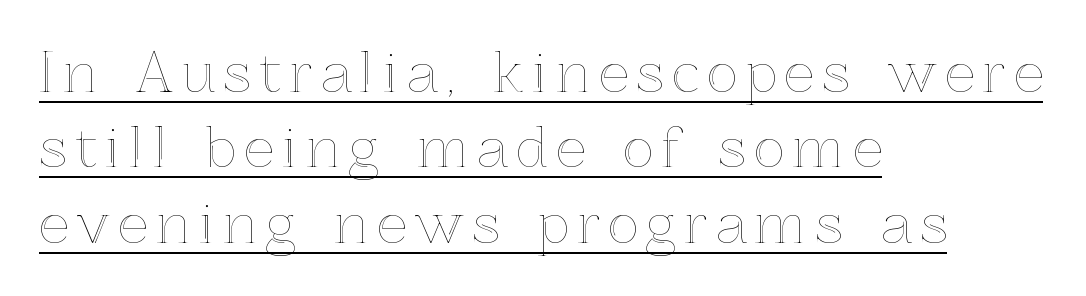
Q: Is the text italic (slanted)? A: No, it is upright.
Q: Is the text underlined? A: Yes.
Q: How is the paragraph aligned? A: Left-aligned.
Q: Is the spacing between lines tight, normal or loose? A: Normal.
Q: Width (condensed, normal, or wide)? A: Normal.
Q: x-height? A: Medium.
Q: Monospaced? A: No.
